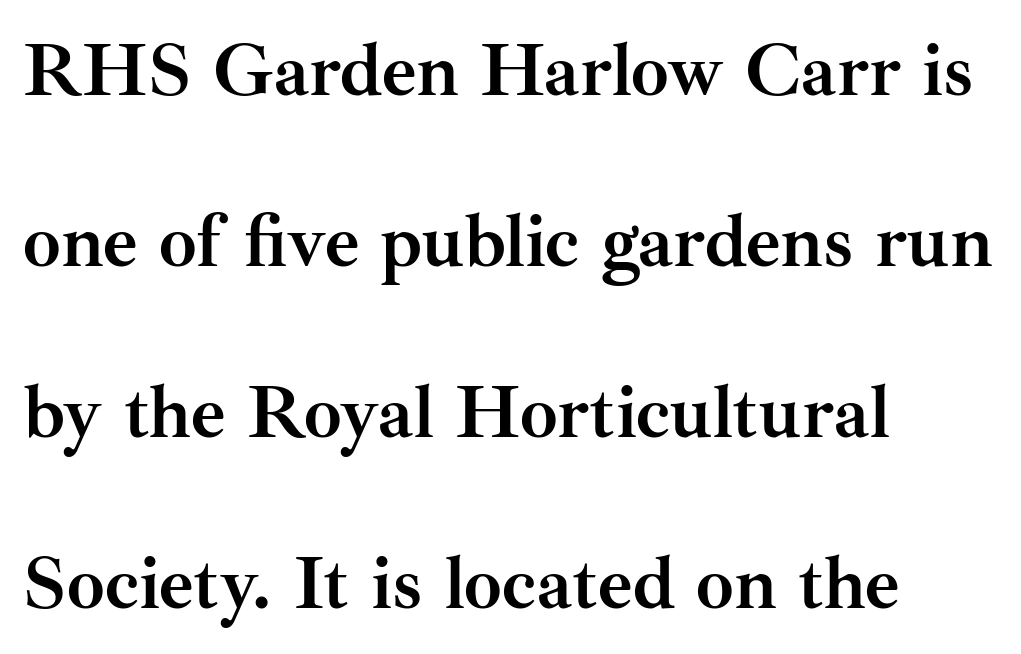
{"serif": "yes", "italic": "no", "bold": "yes", "weight": "semibold", "width": "normal", "stroke_contrast": "medium", "x_height": "small", "monospaced": "no", "underline": "no", "align": "left", "line_spacing": "loose", "line_spacing_ratio": 2.28, "letter_spacing": "normal", "letter_spacing_em": 0.0, "glyph_px": 75}
